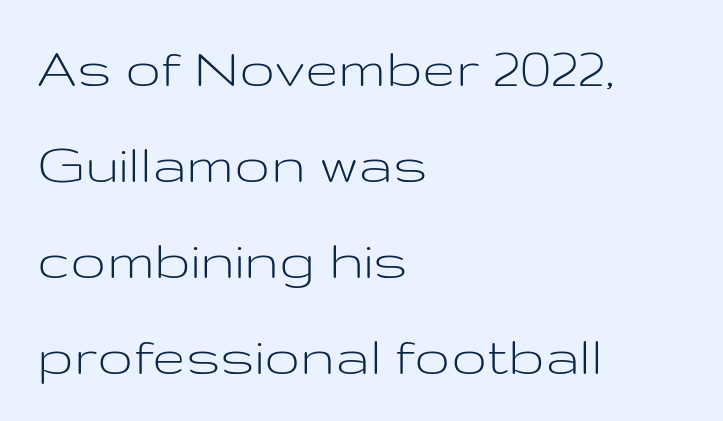
{"serif": "no", "italic": "no", "bold": "no", "weight": "light", "width": "wide", "stroke_contrast": "low", "x_height": "medium", "monospaced": "no", "underline": "no", "align": "left", "line_spacing": "normal", "line_spacing_ratio": 1.6, "letter_spacing": "normal", "letter_spacing_em": 0.0, "glyph_px": 60}
